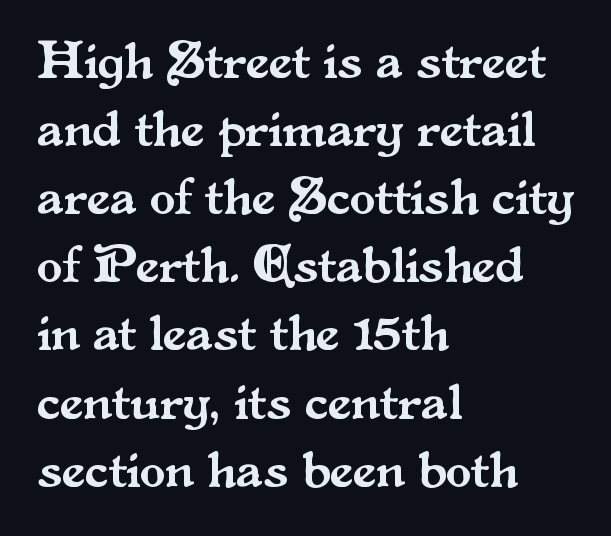
The image shows 52 px serif type, upright; set left-aligned, normal line spacing (1.31x), normal letter spacing, not underlined; medium stroke contrast and a small x-height.
